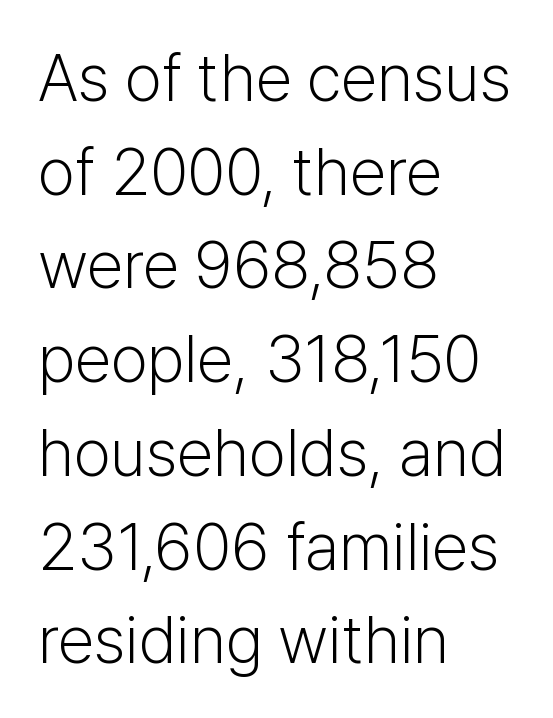
{"serif": "no", "italic": "no", "bold": "no", "weight": "light", "width": "normal", "stroke_contrast": "low", "x_height": "medium", "monospaced": "no", "underline": "no", "align": "left", "line_spacing": "normal", "line_spacing_ratio": 1.42, "letter_spacing": "normal", "letter_spacing_em": 0.0, "glyph_px": 66}
